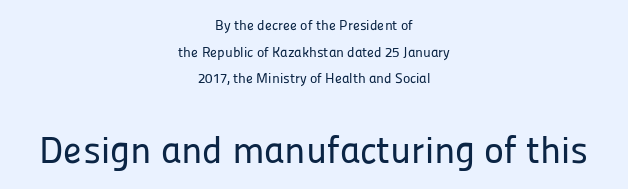
The rendering uses natural spacing where letterforms have individual widths. The typesetter chose a symmetrical, centered arrangement here. Do the letters lean? They stand straight. Vertically, the passage feels expansive, rows floating well apart. Glance below the letters and you will spot only blank space.
